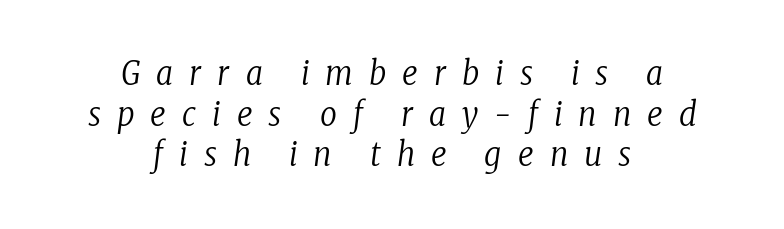
{"serif": "yes", "italic": "yes", "lean": "right", "slant_degrees": 8, "bold": "no", "weight": "regular", "width": "condensed", "stroke_contrast": "low", "x_height": "medium", "monospaced": "no", "underline": "no", "align": "center", "line_spacing_ratio": 1.23, "letter_spacing": "wide", "letter_spacing_em": 0.49, "glyph_px": 33}
